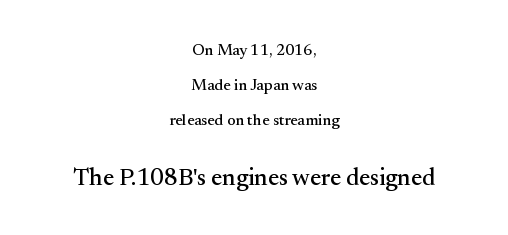
{"italic": "no", "underline": "no", "align": "center", "line_spacing": "loose", "line_spacing_ratio": 2.18, "letter_spacing": "normal", "letter_spacing_em": 0.0, "larger_block": "second", "size_ratio": 1.5, "glyph_px": 24}
